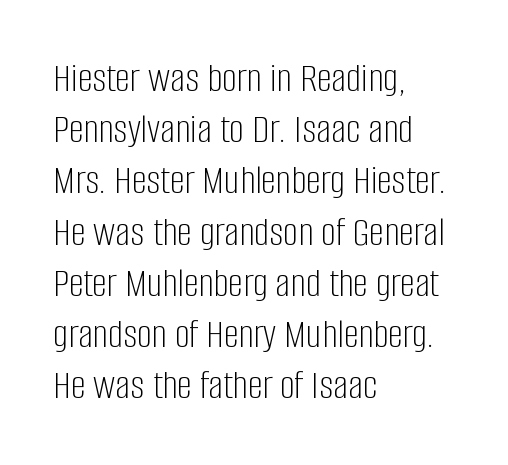
{"serif": "no", "italic": "no", "bold": "no", "weight": "light", "width": "condensed", "stroke_contrast": "low", "x_height": "large", "monospaced": "no", "underline": "no", "align": "left", "line_spacing_ratio": 1.22, "letter_spacing": "normal", "letter_spacing_em": 0.0, "glyph_px": 42}
